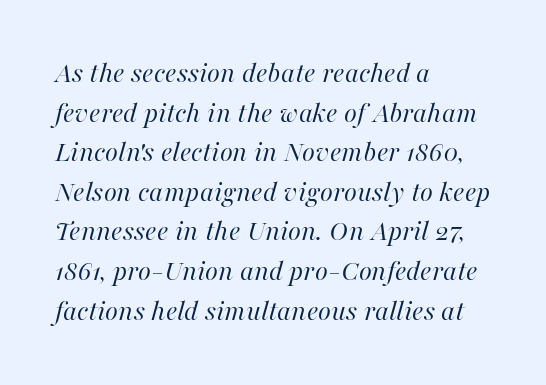
Weight: in the light-to-regular range. Standard letterfit; no display-style spreading of the glyphs. The words here are not underlined. Varying glyph widths throughout — classic text-font behaviour.
